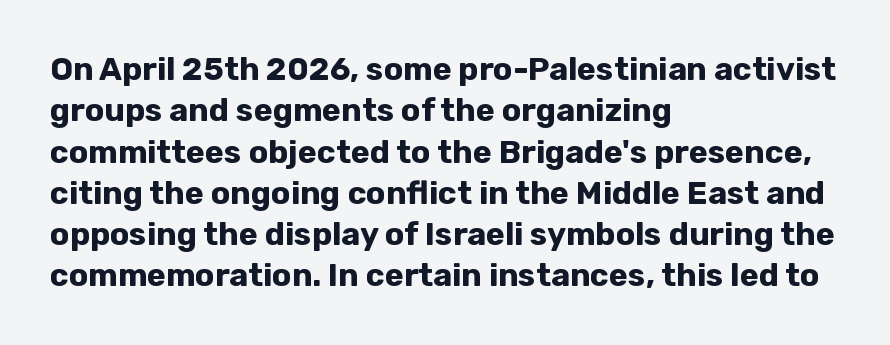
Q: Is the text bold? A: Yes.
Q: Is the text italic (slanted)? A: No, it is upright.
Q: Is the typeface a serif or a sans-serif typeface? A: Sans-serif.
Q: Is the text underlined? A: No.
Q: How is the paragraph aligned? A: Left-aligned.
Q: Is the spacing between letters normal or unusually wide? A: Normal.
Q: Is the spacing between lines tight, normal or loose? A: Normal.
Q: Width (condensed, normal, or wide)? A: Normal.
Q: Stroke contrast? A: Low.
Q: x-height? A: Medium.
Q: Monospaced? A: No.
